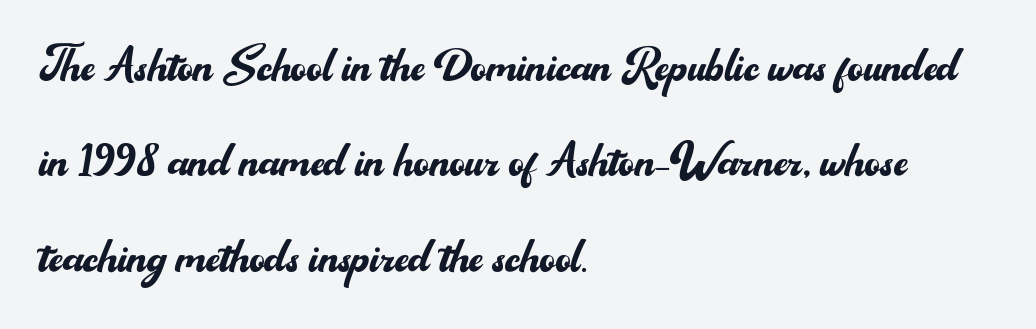
Q: Is the text bold? A: No.
Q: Is the text italic (slanted)? A: Yes.
Q: Is the typeface a serif or a sans-serif typeface? A: Sans-serif.
Q: Is the text underlined? A: No.
Q: How is the paragraph aligned? A: Left-aligned.
Q: Is the spacing between letters normal or unusually wide? A: Normal.
Q: Is the spacing between lines tight, normal or loose? A: Normal.
Q: Width (condensed, normal, or wide)? A: Normal.
Q: Stroke contrast? A: Medium.
Q: x-height? A: Small.
Q: Monospaced? A: No.
